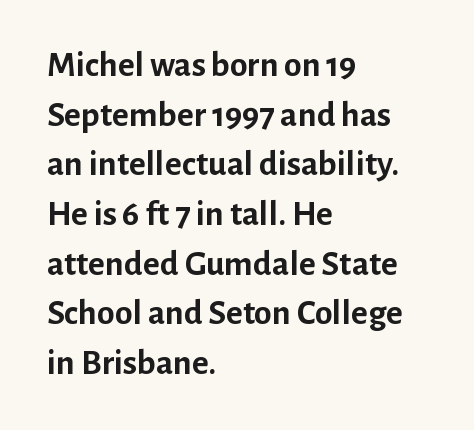
The image shows 36 px semibold sans-serif type, upright; set left-aligned, normal line spacing (1.38x), normal letter spacing, not underlined; low stroke contrast and a medium x-height.
